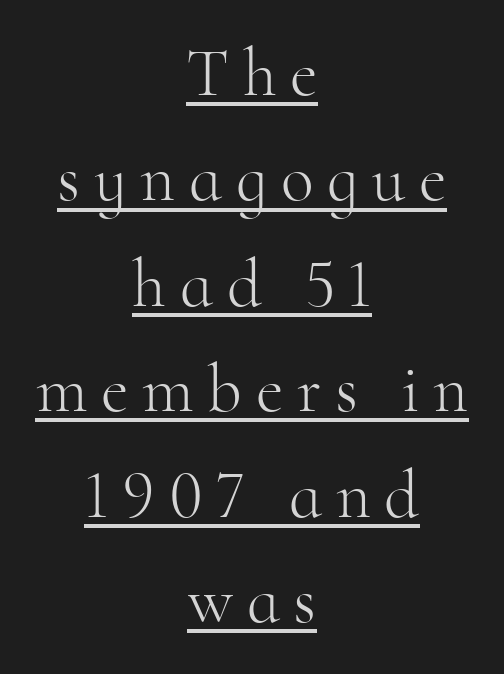
Looks like regular typesetting: each glyph gets only the width it needs. Students, note that the glyphs here are deliberately spaced far apart. Leftover space on each line is divided equally before and after the words. Is there an underline? Yes — a line sits under the letters.
